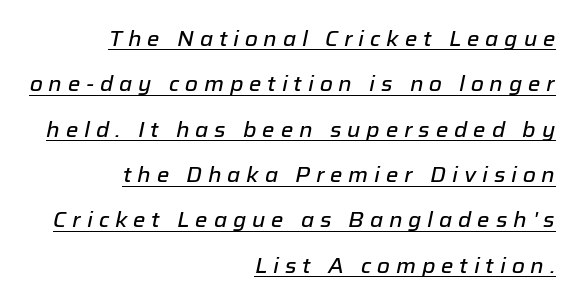
Q: Is the text italic (slanted)? A: Yes, it leans right by about 12 degrees.
Q: Is the text underlined? A: Yes.
Q: How is the paragraph aligned? A: Right-aligned.
Q: Is the spacing between letters normal or unusually wide? A: Unusually wide.
Q: Is the spacing between lines tight, normal or loose? A: Loose.
